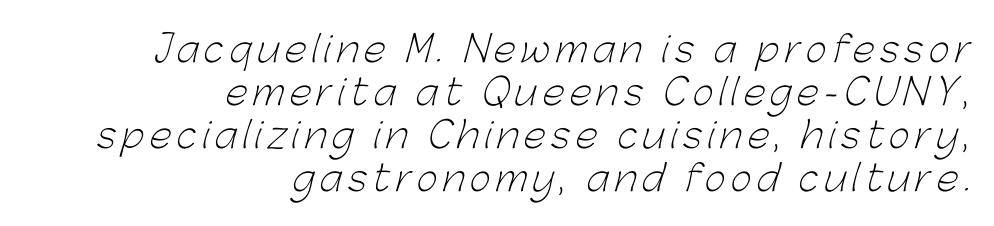
{"serif": "no", "bold": "no", "weight": "light", "width": "normal", "stroke_contrast": "low", "x_height": "medium", "monospaced": "no", "underline": "no", "align": "right", "line_spacing_ratio": 1.19, "glyph_px": 36}
